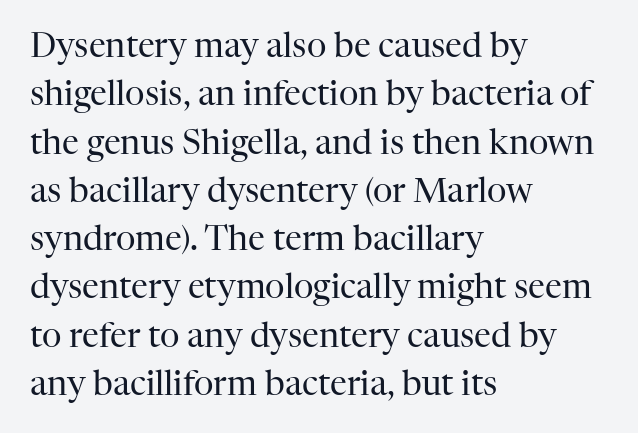
Q: Is the text bold? A: No.
Q: Is the text italic (slanted)? A: No, it is upright.
Q: Is the typeface a serif or a sans-serif typeface? A: Serif.
Q: Is the text underlined? A: No.
Q: How is the paragraph aligned? A: Left-aligned.
Q: Is the spacing between letters normal or unusually wide? A: Normal.
Q: Is the spacing between lines tight, normal or loose? A: Normal.
Q: Width (condensed, normal, or wide)? A: Normal.
Q: Stroke contrast? A: High.
Q: x-height? A: Medium.
Q: Monospaced? A: No.
